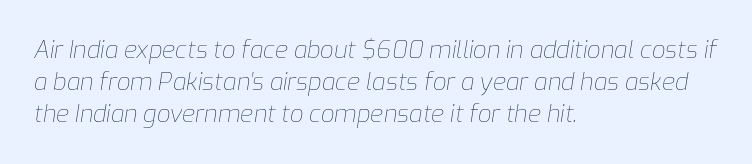
The passage shown is not underscored anywhere. Reading down the block, your eye returns to a fixed left position each line. The strokes are not fattened; the text isn't bold. It's the slanting kind of type.
